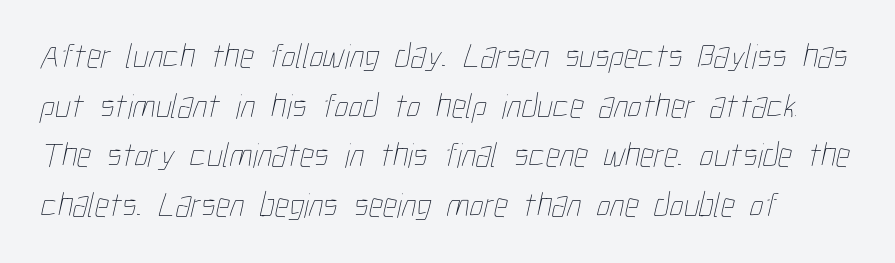
The image shows 35 px thin, condensed type; set normal line spacing (1.42x), normal letter spacing, not underlined; low stroke contrast and a medium x-height.
